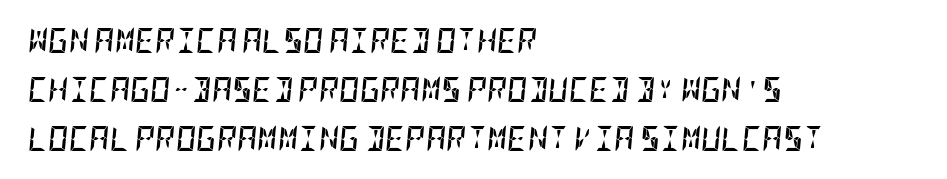
Q: Is the text bold? A: Yes.
Q: Is the text italic (slanted)? A: Yes, it leans right by about 5 degrees.
Q: Is the text underlined? A: No.
Q: How is the paragraph aligned? A: Left-aligned.
Q: Is the spacing between letters normal or unusually wide? A: Normal.
Q: Is the spacing between lines tight, normal or loose? A: Loose.
